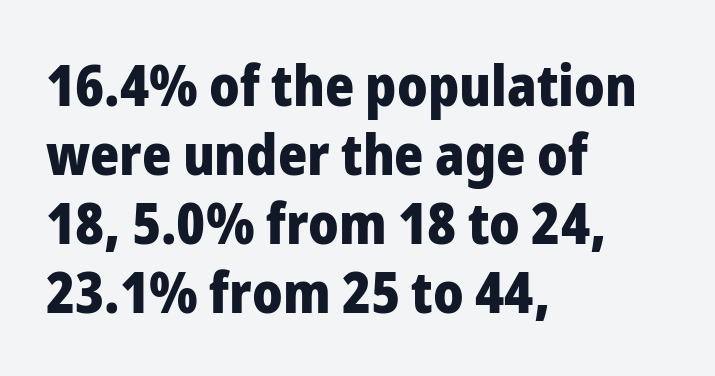
What stands out about the letter spacing? Nothing — it is the standard amount. The type sits square on the baseline with zero lean. Casual observation: everything's shoved over to the left. The passage shown is typeset with a sans-serif family. Do the characters align in a grid? No, the font is proportional. The passage shown is emphatically bold.
